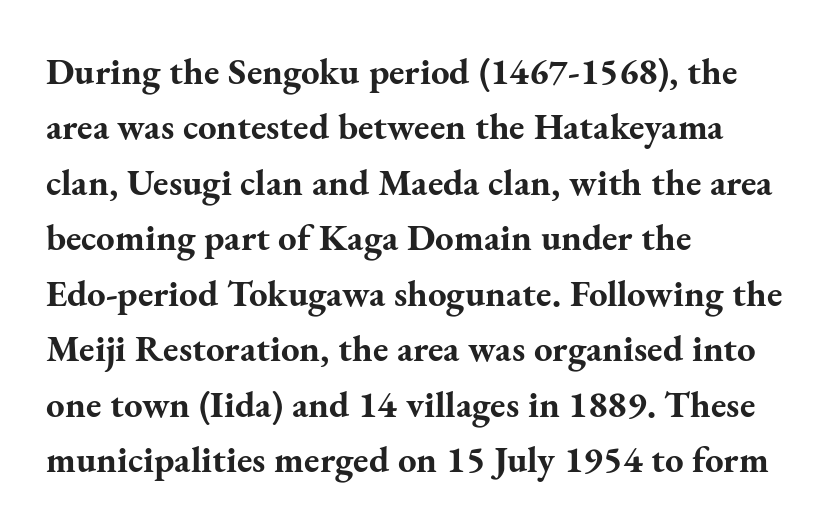
The image shows 37 px bold serif type, upright; set left-aligned, normal line spacing (1.5x), normal letter spacing, not underlined; medium stroke contrast and a small x-height.
